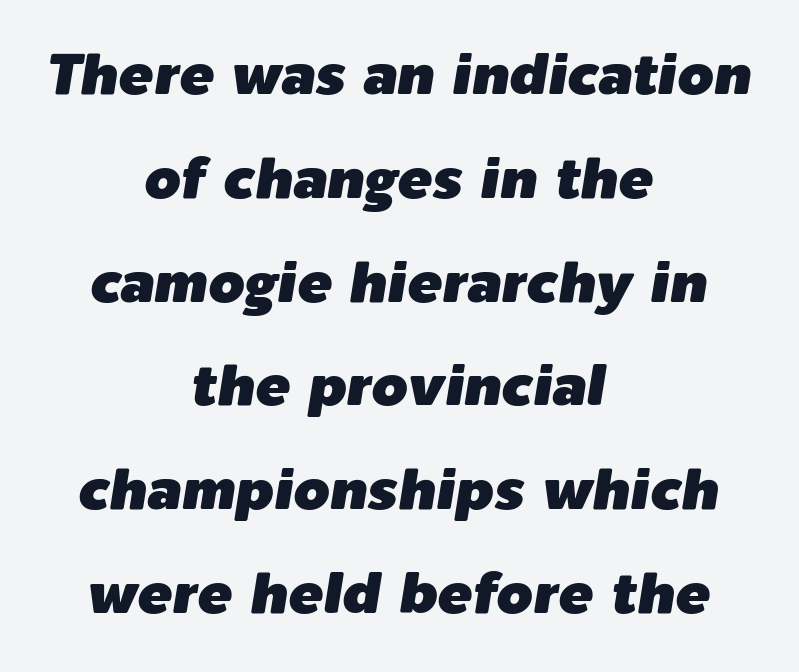
The image shows 58 px text type, italic (leaning right); set centered, line spacing 1.79x, normal letter spacing, not underlined; low stroke contrast and a medium x-height.
